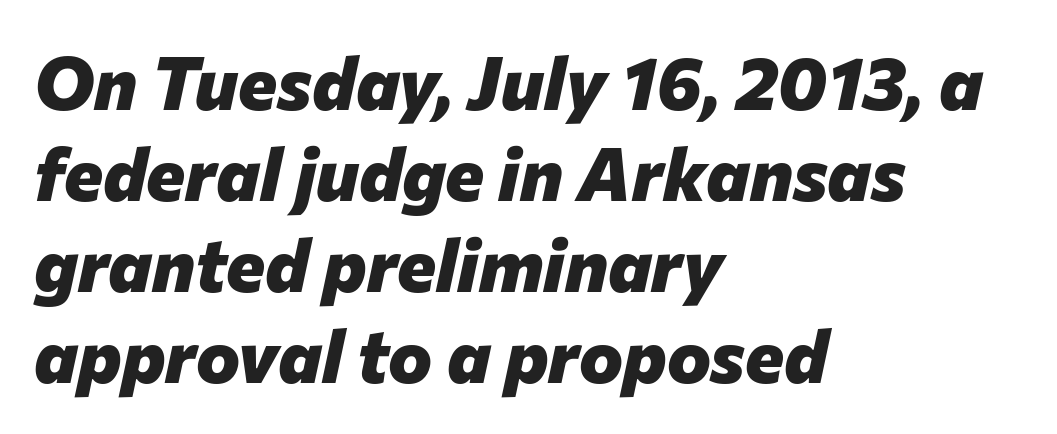
The image shows 74 px heavy type, italic (leaning right); set left-aligned, line spacing 1.23x, normal letter spacing, not underlined; low stroke contrast and a medium x-height.
